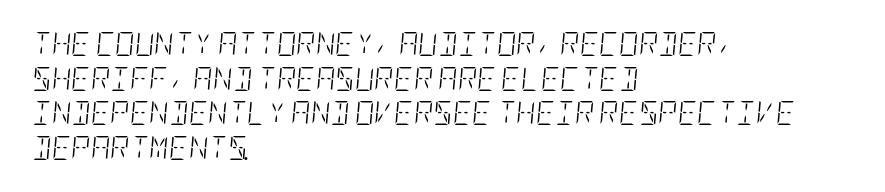
No extra tracking has been applied to these lines. The font is comparable to plain body text, perhaps lighter. Line starts are locked; line ends wander. There's an unmistakable incline to the writing here.
